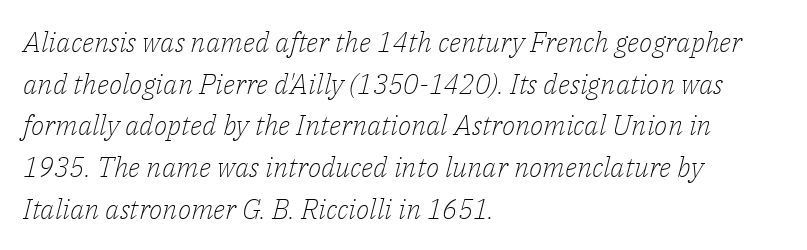
Character widths vary here, with narrow letters taking less room than wide ones. Each row of text sits above clean, open space. Honestly, the row spacing looks completely unremarkable. The type family on display is of the serif kind.
